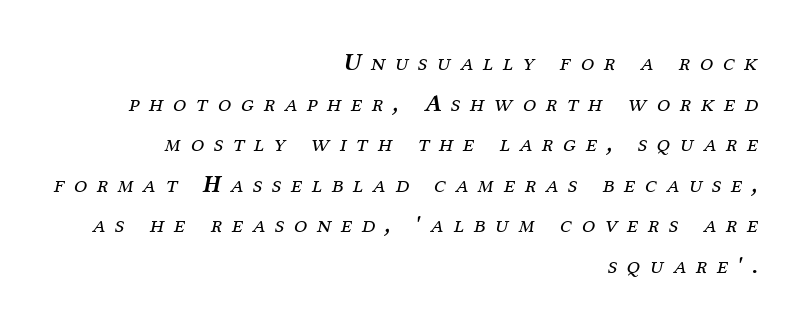
Rule under the text: the space is simply empty. If you measured baseline to baseline, you'd find a middling distance. Rendered with sloped, italic letterforms. The rendering inserts visible extra space after every character. The lines are quadded right. Letters have the restrained weight of plain body copy at most.
